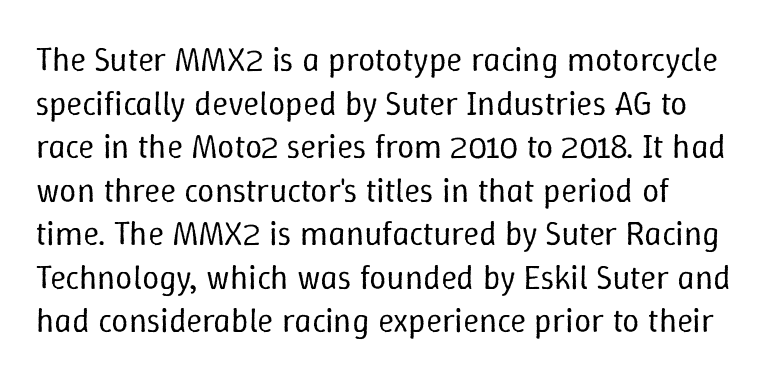
{"italic": "no", "bold": "no", "weight": "regular", "width": "normal", "stroke_contrast": "low", "x_height": "medium", "monospaced": "no", "underline": "no", "align": "left", "line_spacing": "normal", "line_spacing_ratio": 1.28, "letter_spacing": "normal", "letter_spacing_em": 0.0, "glyph_px": 34}
